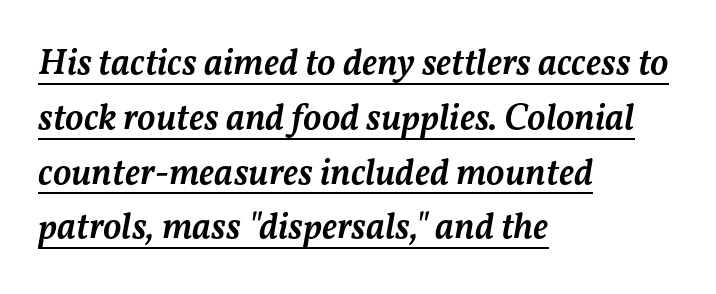
Q: Is the text bold? A: Semi-bold.
Q: Is the text italic (slanted)? A: Yes, it leans right by about 11 degrees.
Q: Is the text underlined? A: Yes.
Q: How is the paragraph aligned? A: Left-aligned.
Q: Is the spacing between letters normal or unusually wide? A: Normal.
Q: Is the spacing between lines tight, normal or loose? A: Normal.
Q: Width (condensed, normal, or wide)? A: Normal.
Q: Stroke contrast? A: Medium.
Q: x-height? A: Medium.
Q: Monospaced? A: No.
